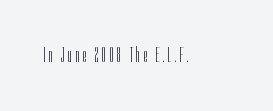
The image shows 21 px text type, upright; set not underlined.
